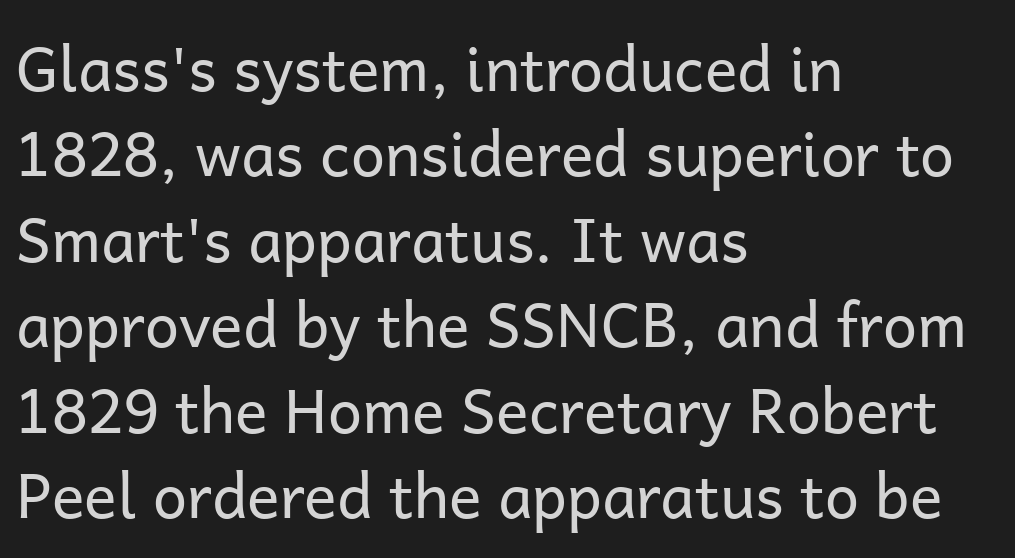
{"serif": "no", "italic": "no", "bold": "no", "weight": "regular", "width": "normal", "stroke_contrast": "low", "x_height": "medium", "monospaced": "no", "underline": "no", "align": "left", "line_spacing": "normal", "line_spacing_ratio": 1.4, "letter_spacing": "normal", "letter_spacing_em": 0.0, "glyph_px": 61}
